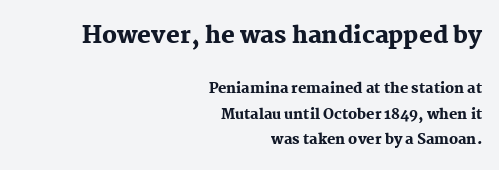
{"italic": "no", "bold": "yes", "underline": "no", "align": "right", "line_spacing_ratio": 1.82, "letter_spacing": "normal", "letter_spacing_em": 0.0, "larger_block": "first", "size_ratio": 1.64, "glyph_px": 23}
